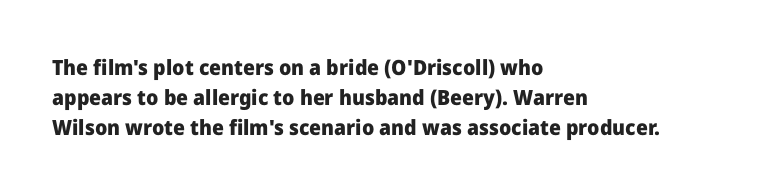
The font's upright variant was chosen for this text. These lines keep a tight, regular rhythm from letter to letter. Notice how thick the strokes are: this is what a full bold looks like. These lines sit exactly where default settings would place them.
